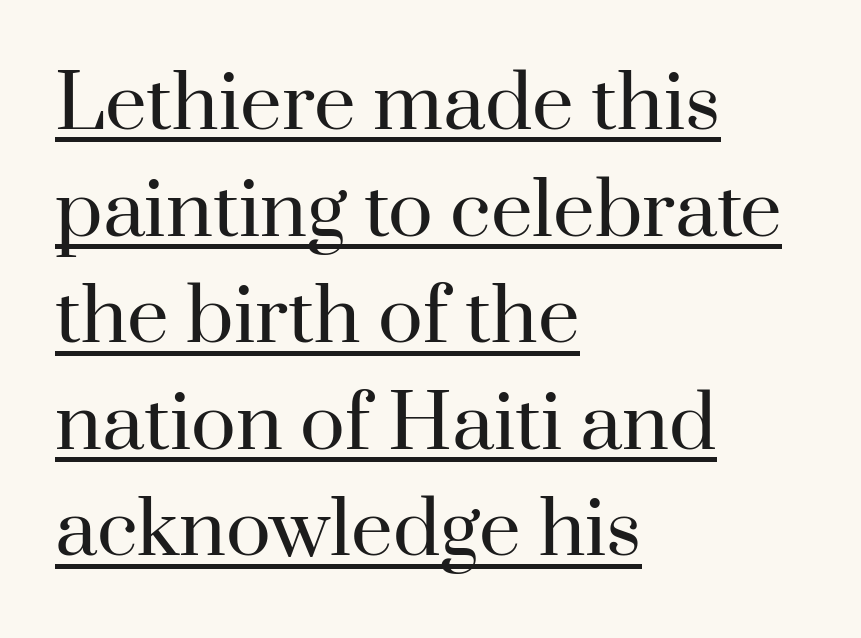
The image shows 74 px regular-weight serif type, upright; set left-aligned, normal line spacing (1.44x), normal letter spacing, underlined; high stroke contrast and a small x-height.
